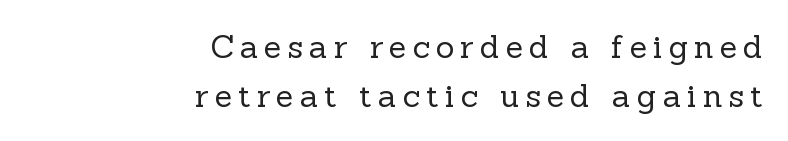
Summary of vertical rhythm: regular, with standard interline spacing. The zone under the glyphs is completely vacant. The face used here is proportionally spaced, like ordinary book or web type. Posture: straight, roman, zero tilt. The passage shown is not bold in any degree.
